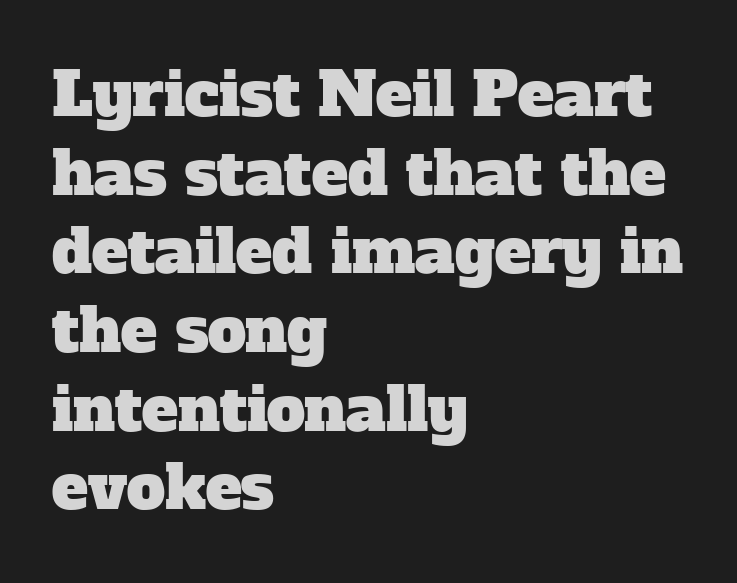
Q: Is the typeface a serif or a sans-serif typeface? A: Serif.
Q: Is the text underlined? A: No.
Q: How is the paragraph aligned? A: Left-aligned.
Q: Is the spacing between letters normal or unusually wide? A: Normal.
Q: Is the spacing between lines tight, normal or loose? A: Normal.
Q: Width (condensed, normal, or wide)? A: Normal.
Q: Stroke contrast? A: Low.
Q: x-height? A: Medium.
Q: Monospaced? A: No.
